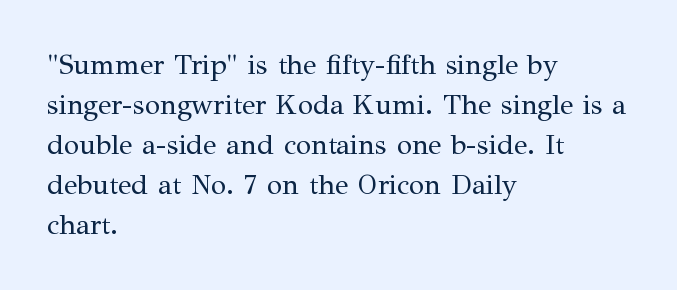
The image shows 28 px regular-weight serif type, upright; set left-aligned, normal line spacing (1.43x), normal letter spacing, not underlined; medium stroke contrast and a medium x-height.
